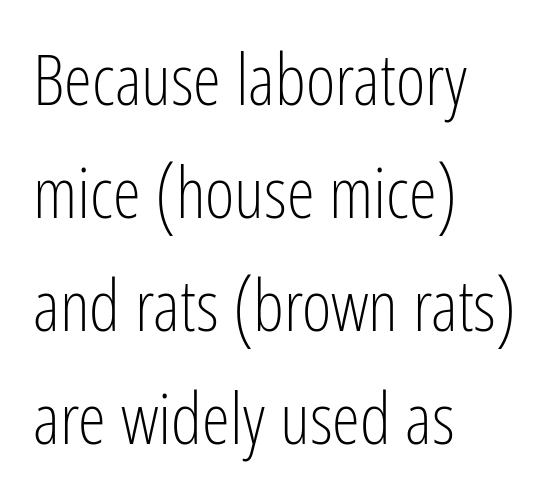
{"serif": "no", "italic": "no", "bold": "no", "weight": "light", "width": "condensed", "stroke_contrast": "low", "x_height": "medium", "monospaced": "no", "underline": "no", "align": "left", "line_spacing": "normal", "line_spacing_ratio": 1.59, "letter_spacing": "normal", "letter_spacing_em": 0.0, "glyph_px": 71}
